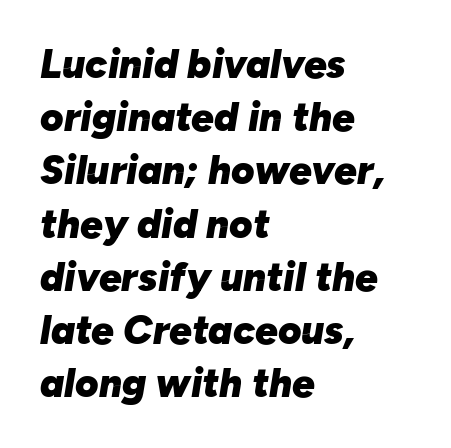
{"italic": "yes", "lean": "right", "slant_degrees": 10, "bold": "yes", "weight": "heavy", "width": "normal", "stroke_contrast": "low", "x_height": "medium", "monospaced": "no", "underline": "no", "align": "left", "line_spacing": "normal", "line_spacing_ratio": 1.33, "letter_spacing": "normal", "letter_spacing_em": 0.0, "glyph_px": 40}
